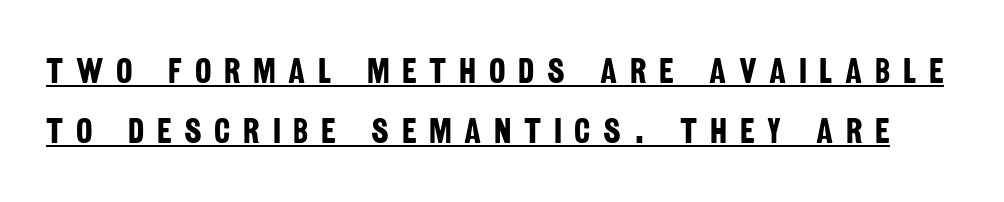
The image shows 35 px bold, condensed sans-serif type; set line spacing 1.71x, unusually wide letter spacing (+0.36 em), underlined; low stroke contrast and a large x-height.
